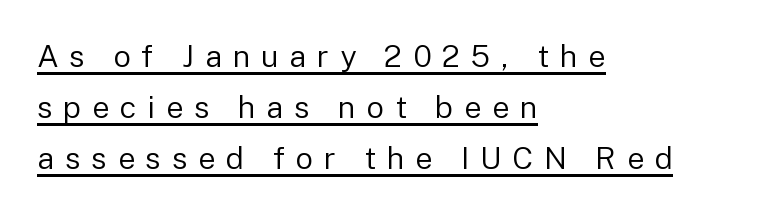
Looks like regular typesetting: each glyph gets only the width it needs. The rows are spaced the way most documents space them. The horizontal fit of the characters is loose and conspicuously gappy. It's the straight-up-and-down kind of type.
